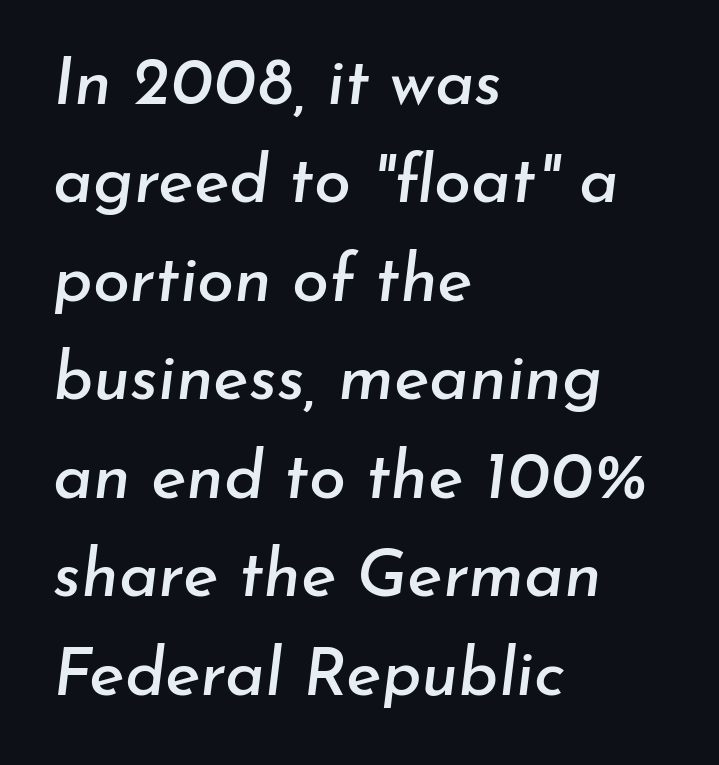
{"italic": "yes", "lean": "right", "slant_degrees": 7, "width": "normal", "stroke_contrast": "low", "x_height": "small", "monospaced": "no", "underline": "no", "align": "left", "line_spacing": "normal", "line_spacing_ratio": 1.47, "letter_spacing": "normal", "letter_spacing_em": 0.0, "glyph_px": 67}
